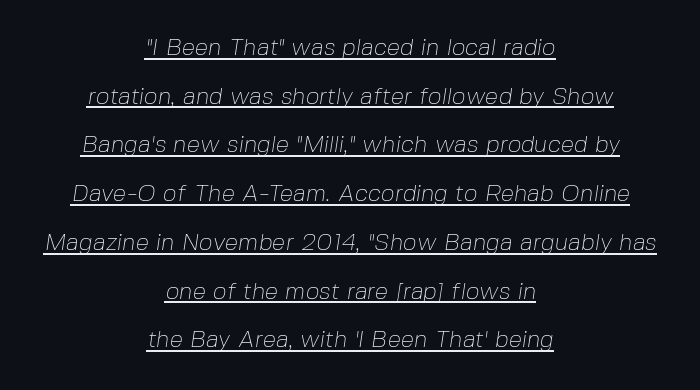
Q: Is the text bold? A: No.
Q: Is the text underlined? A: Yes.
Q: How is the paragraph aligned? A: Centered.
Q: Is the spacing between letters normal or unusually wide? A: Normal.
Q: Is the spacing between lines tight, normal or loose? A: Loose.
